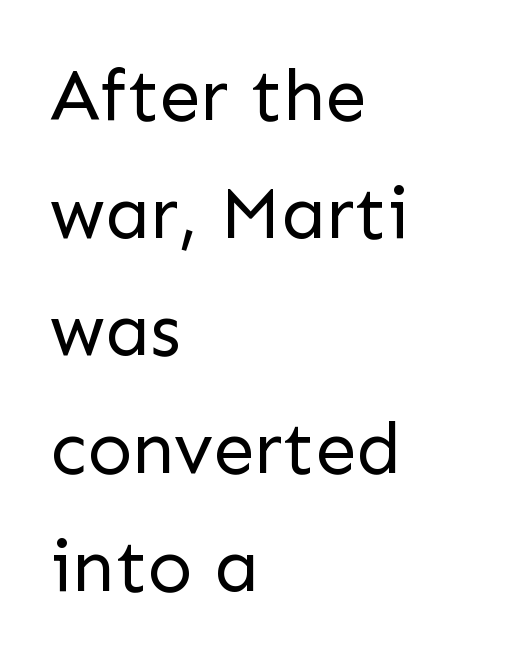
Q: Is the text bold? A: No.
Q: Is the text italic (slanted)? A: No, it is upright.
Q: Is the typeface a serif or a sans-serif typeface? A: Sans-serif.
Q: Is the text underlined? A: No.
Q: How is the paragraph aligned? A: Left-aligned.
Q: Is the spacing between letters normal or unusually wide? A: Normal.
Q: Is the spacing between lines tight, normal or loose? A: Normal.
Q: Width (condensed, normal, or wide)? A: Normal.
Q: Stroke contrast? A: Low.
Q: x-height? A: Medium.
Q: Monospaced? A: No.
